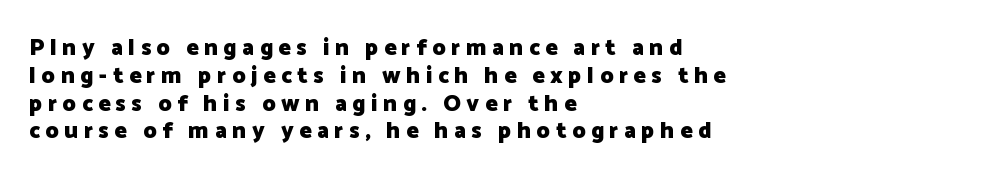
Q: Is the text bold? A: Yes.
Q: Is the text italic (slanted)? A: No, it is upright.
Q: Is the text underlined? A: No.
Q: How is the paragraph aligned? A: Left-aligned.
Q: Is the spacing between letters normal or unusually wide? A: Unusually wide.
